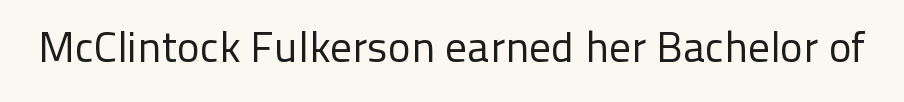
{"serif": "no", "italic": "no", "bold": "no", "weight": "regular", "width": "normal", "stroke_contrast": "low", "x_height": "medium", "monospaced": "no", "underline": "no", "letter_spacing": "normal", "letter_spacing_em": 0.0, "glyph_px": 43}
